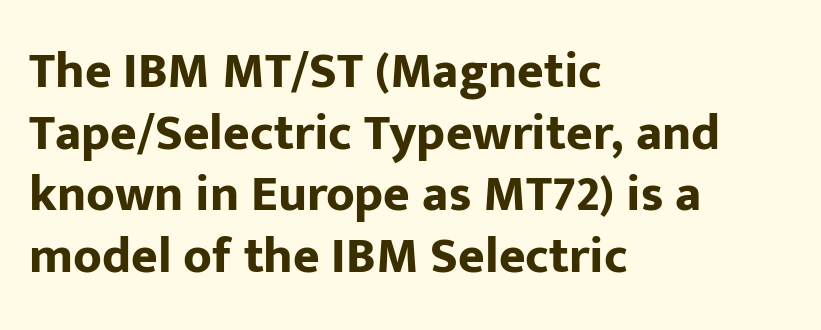
The image shows 51 px bold sans-serif type, upright; set left-aligned, line spacing 1.21x, normal letter spacing, not underlined; low stroke contrast and a medium x-height.
